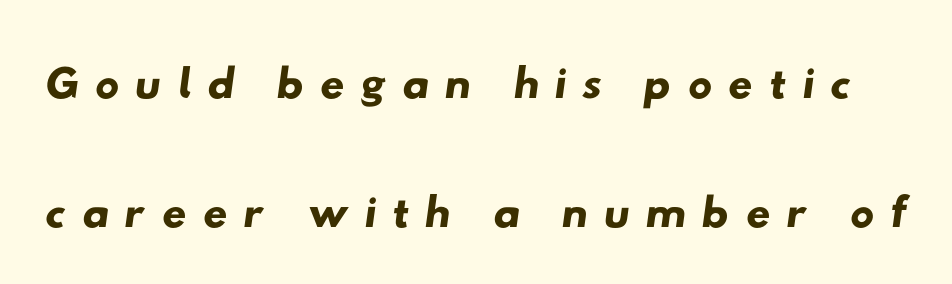
Q: Is the typeface a serif or a sans-serif typeface? A: Sans-serif.
Q: Is the text underlined? A: No.
Q: Is the spacing between letters normal or unusually wide? A: Unusually wide.
Q: Width (condensed, normal, or wide)? A: Wide.
Q: Stroke contrast? A: Low.
Q: x-height? A: Small.
Q: Monospaced? A: No.
